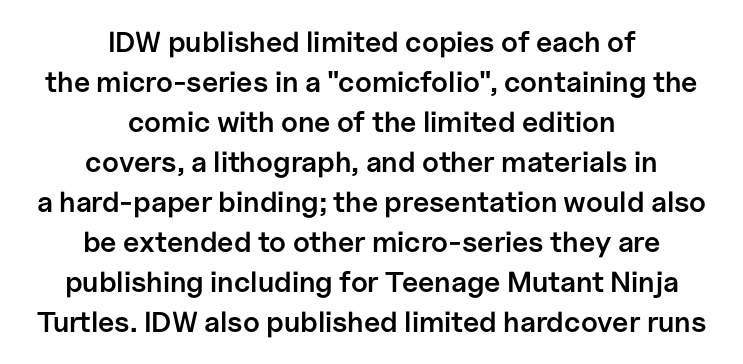
The image shows 29 px semibold sans-serif type, upright; set centered, normal line spacing (1.38x), normal letter spacing, not underlined; low stroke contrast and a medium x-height.
